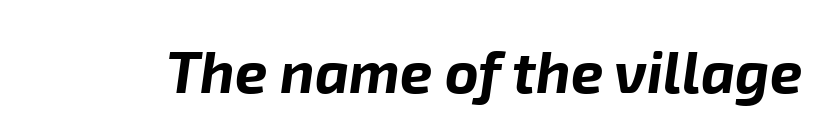
{"italic": "yes", "lean": "right", "slant_degrees": 8, "bold": "yes", "weight": "bold", "width": "normal", "stroke_contrast": "low", "x_height": "medium", "monospaced": "no", "underline": "no", "letter_spacing": "normal", "letter_spacing_em": 0.0, "glyph_px": 58}
